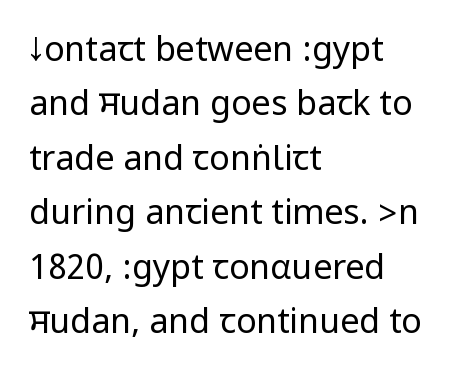
Q: Is the text bold? A: No.
Q: Is the text italic (slanted)? A: No, it is upright.
Q: Is the typeface a serif or a sans-serif typeface? A: Sans-serif.
Q: Is the text underlined? A: No.
Q: How is the paragraph aligned? A: Left-aligned.
Q: Is the spacing between letters normal or unusually wide? A: Normal.
Q: Is the spacing between lines tight, normal or loose? A: Normal.
Q: Width (condensed, normal, or wide)? A: Condensed.
Q: Stroke contrast? A: Low.
